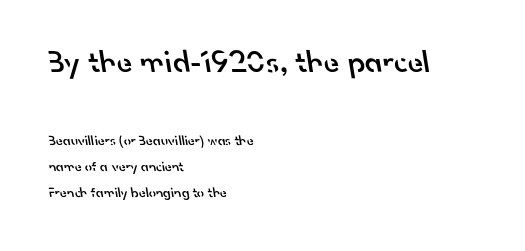
The image shows 32 px semibold sans-serif type; set left-aligned, line spacing 1.88x, normal letter spacing, not underlined; the first (top) block is 2.29x larger; low stroke contrast and a small x-height.
